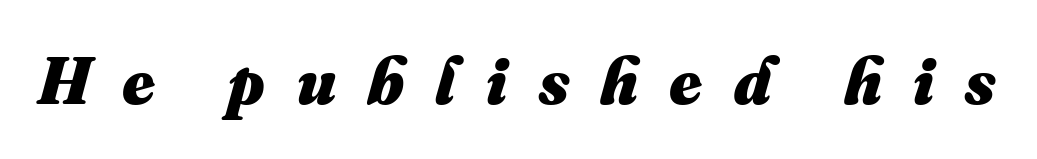
The image shows 68 px heavy type; set unusually wide letter spacing (+0.46 em), not underlined; medium stroke contrast and a small x-height.
